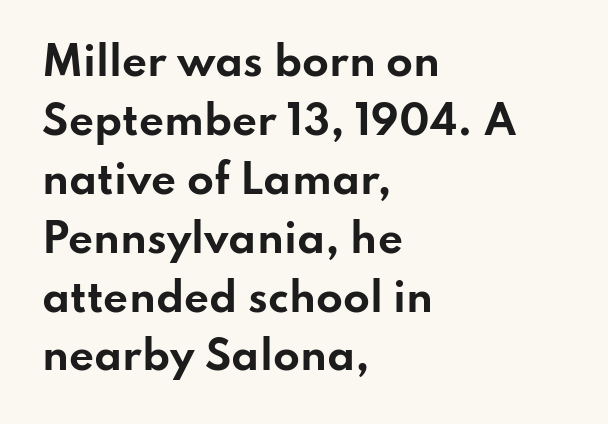
Q: Is the text bold? A: Yes.
Q: Is the text italic (slanted)? A: No, it is upright.
Q: Is the typeface a serif or a sans-serif typeface? A: Sans-serif.
Q: Is the text underlined? A: No.
Q: How is the paragraph aligned? A: Left-aligned.
Q: Is the spacing between letters normal or unusually wide? A: Normal.
Q: Is the spacing between lines tight, normal or loose? A: Normal.
Q: Width (condensed, normal, or wide)? A: Wide.
Q: Stroke contrast? A: Low.
Q: x-height? A: Small.
Q: Monospaced? A: No.
